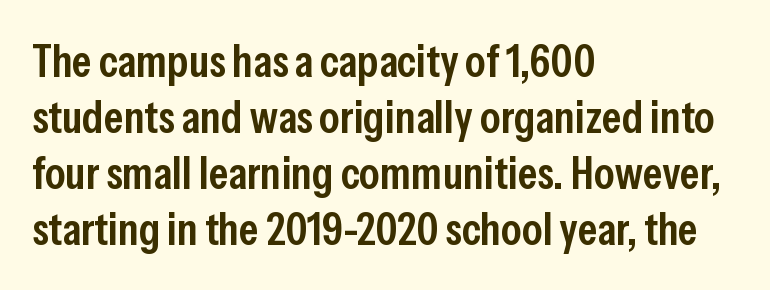
The image shows 46 px semibold, condensed sans-serif type, upright; set left-aligned, line spacing 1.22x, normal letter spacing, not underlined; low stroke contrast and a medium x-height.
